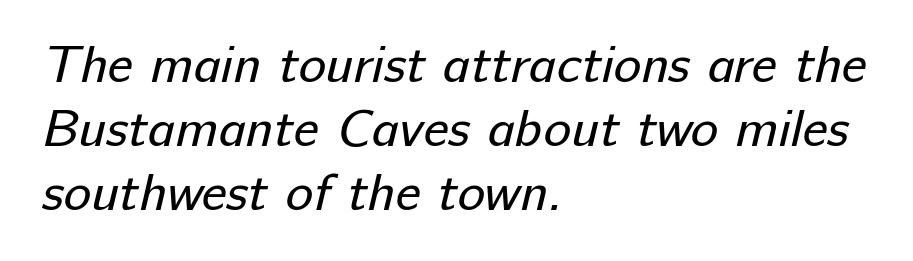
Q: Is the text bold? A: No.
Q: Is the typeface a serif or a sans-serif typeface? A: Sans-serif.
Q: Is the text underlined? A: No.
Q: How is the paragraph aligned? A: Left-aligned.
Q: Is the spacing between letters normal or unusually wide? A: Normal.
Q: Width (condensed, normal, or wide)? A: Normal.
Q: Stroke contrast? A: Low.
Q: x-height? A: Medium.
Q: Monospaced? A: No.
